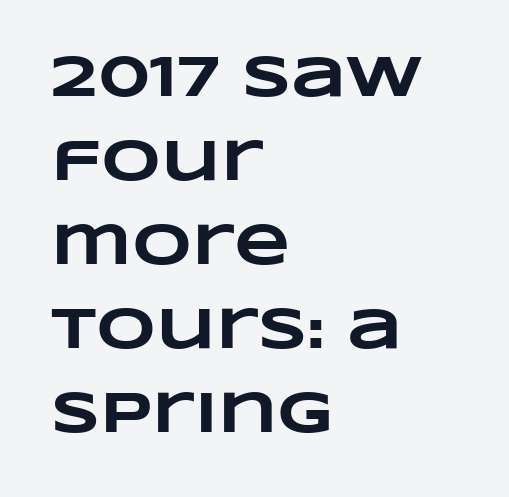
Does the leading feel generous? No, just average. The specimen omits any rule beneath the text block's lines. The glyphs have the mass of a bold cut. Looks like regular typesetting: each glyph gets only the width it needs. Each word holds together tightly as a unit, with standard inter-letter gaps. Is the block centered? No — it sits flush against the left margin.
